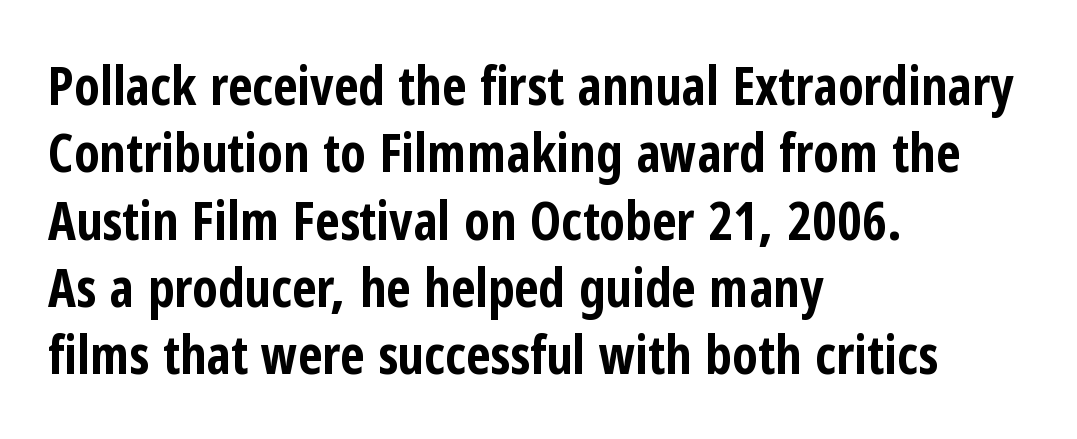
Each word holds together tightly as a unit, with standard inter-letter gaps. The face used here is a sans, in the tradition of grotesques and geometrics. Rule under the text: the space is simply empty. No italicization has been applied; the sample stays upright.
